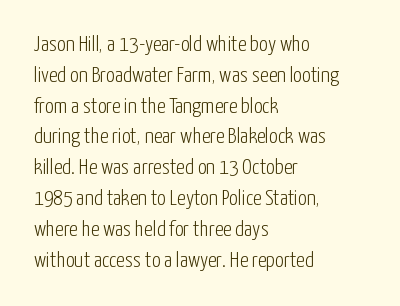
Summary of vertical rhythm: regular, with standard interline spacing. Short note: letters normally spaced. The font's upright variant was chosen for this text. Casual observation: everything's shoved over to the left.
